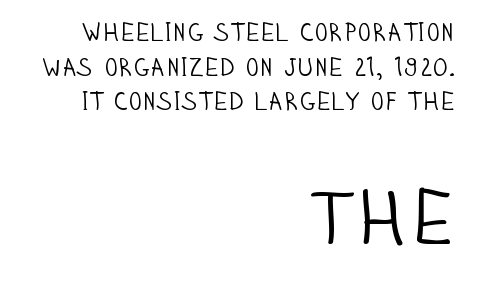
Q: Is the text bold? A: No.
Q: Is the text italic (slanted)? A: No, it is upright.
Q: Is the typeface a serif or a sans-serif typeface? A: Sans-serif.
Q: Is the text underlined? A: No.
Q: How is the paragraph aligned? A: Right-aligned.
Q: Is the spacing between letters normal or unusually wide? A: Normal.
Q: Is the spacing between lines tight, normal or loose? A: Normal.
Q: Which block of text is set in a larger size, the first (top) or the second (bottom)? A: The second (bottom) one.
Q: Width (condensed, normal, or wide)? A: Condensed.
Q: Stroke contrast? A: Low.
Q: x-height? A: Large.
Q: Monospaced? A: No.
